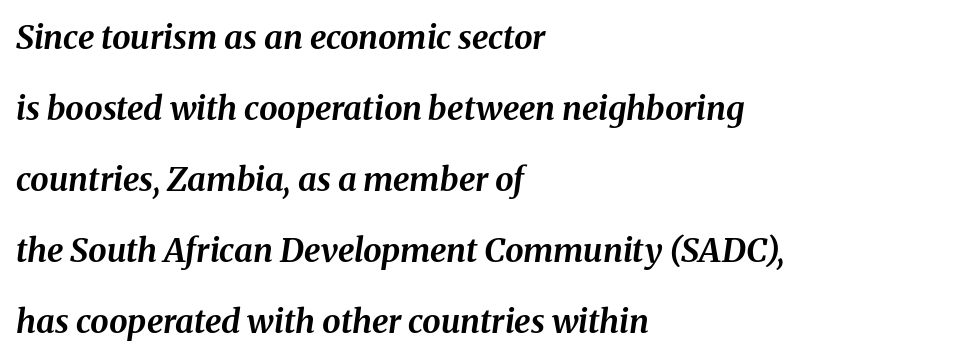
{"italic": "yes", "lean": "right", "slant_degrees": 8, "bold": "yes", "weight": "bold", "width": "normal", "stroke_contrast": "medium", "x_height": "medium", "monospaced": "no", "underline": "no", "align": "left", "line_spacing": "loose", "line_spacing_ratio": 2.15, "letter_spacing": "normal", "letter_spacing_em": 0.0, "glyph_px": 33}
